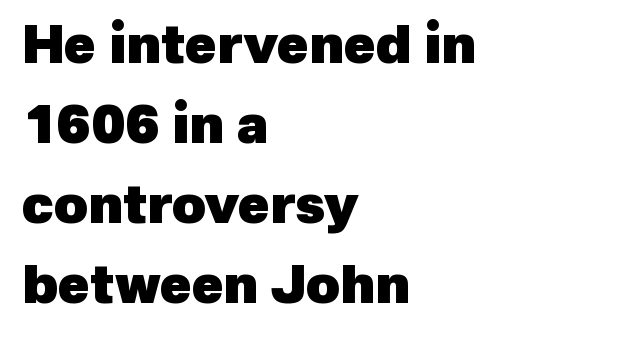
Q: Is the text bold? A: Yes.
Q: Is the typeface a serif or a sans-serif typeface? A: Sans-serif.
Q: Is the text underlined? A: No.
Q: How is the paragraph aligned? A: Left-aligned.
Q: Is the spacing between letters normal or unusually wide? A: Normal.
Q: Is the spacing between lines tight, normal or loose? A: Normal.
Q: Width (condensed, normal, or wide)? A: Normal.
Q: x-height? A: Medium.
Q: Monospaced? A: No.
